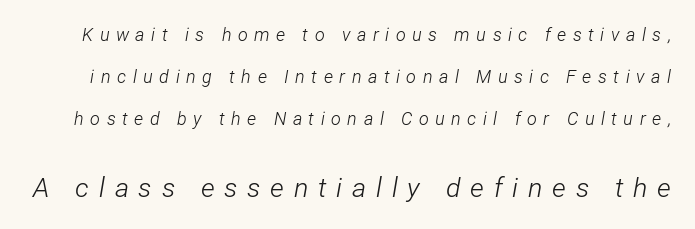
Each row of text sits above clean, open space. The passage shown leans; its letterforms are oblique. The face used here is rendered with a markedly widened letterfit. Honestly, the rows look like they've been pulled way apart. On a weight scale, this lands at 450 or below. Reading top to bottom, the characters get bigger at the block break.
